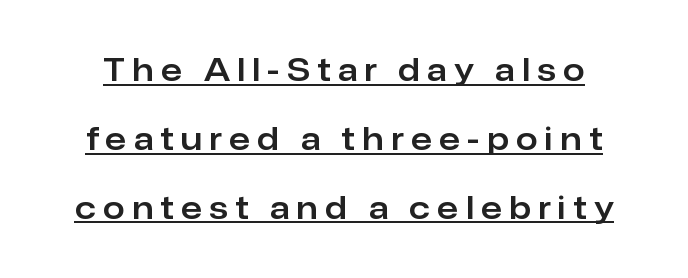
Think of a printed novel: that variable character pitch is what you see here. This block would shrink considerably if given ordinary leading; it's expanded now. The passage shown is typeset with a sans-serif family. It's the straight-up-and-down kind of type.
